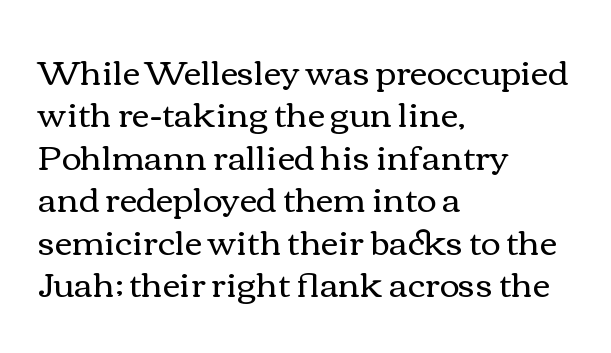
Q: Is the text bold? A: No.
Q: Is the text italic (slanted)? A: No, it is upright.
Q: Is the text underlined? A: No.
Q: How is the paragraph aligned? A: Left-aligned.
Q: Is the spacing between letters normal or unusually wide? A: Normal.
Q: Is the spacing between lines tight, normal or loose? A: Normal.
Q: Width (condensed, normal, or wide)? A: Wide.
Q: Stroke contrast? A: Medium.
Q: x-height? A: Medium.
Q: Monospaced? A: No.
